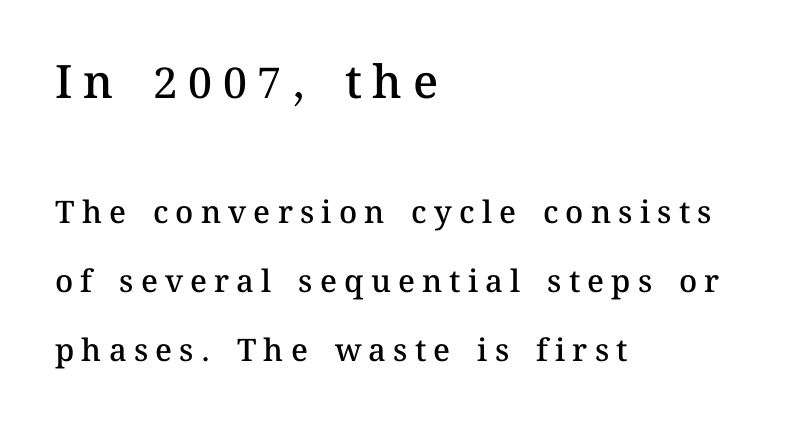
The image shows 46 px semibold type, upright; set left-aligned, loose line spacing (2.22x), unusually wide letter spacing (+0.23 em), not underlined; the first (top) block is 1.48x larger; medium stroke contrast and a medium x-height.
